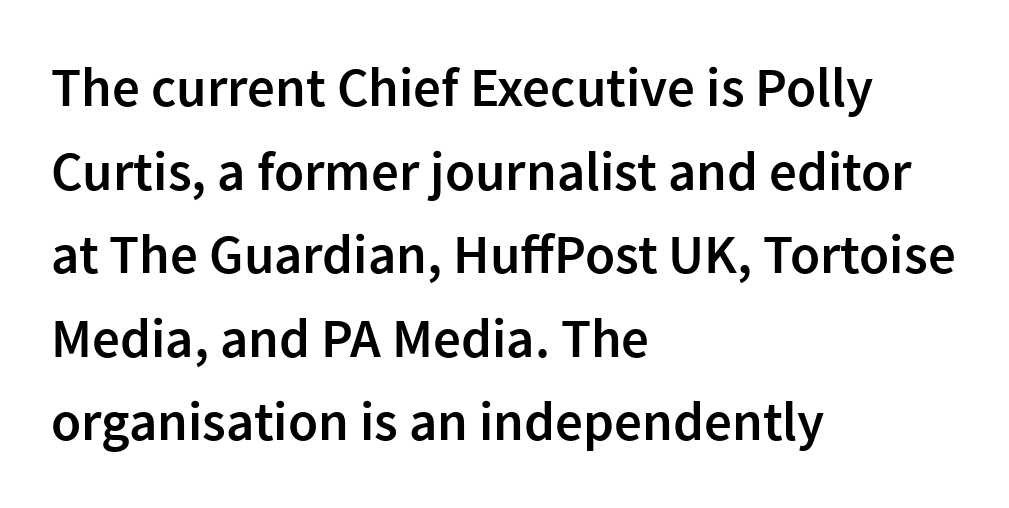
The rendering uses natural spacing where letterforms have individual widths. Leading: standard. Nobody drew a line under any word here. Quick note: not italic, upright.
